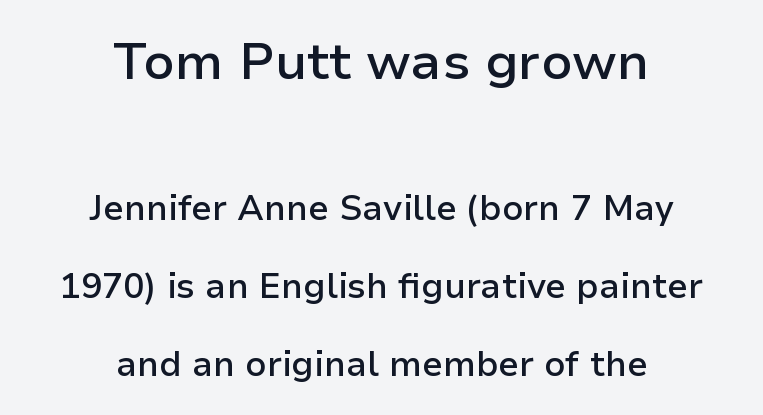
Centered paragraph, ragged on both sides. The font's upright variant was chosen for this text. The font family rendered here belongs to the sans-serif group. Clear beneath every line of the passage. Leading is clearly above the norm, producing a sparse column. Here the designer chose a conventional face with non-uniform glyph widths.
